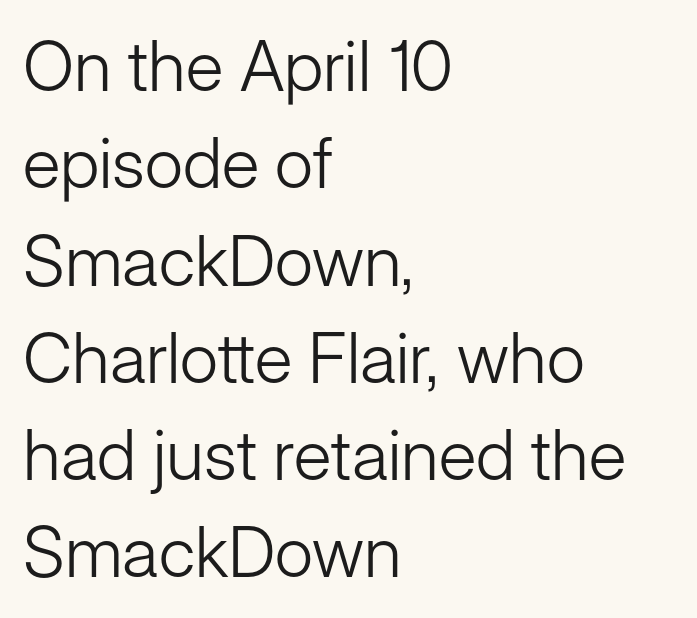
{"serif": "no", "italic": "no", "bold": "no", "weight": "light", "width": "normal", "stroke_contrast": "low", "x_height": "medium", "monospaced": "no", "underline": "no", "align": "left", "line_spacing": "normal", "line_spacing_ratio": 1.39, "letter_spacing": "normal", "letter_spacing_em": 0.0, "glyph_px": 70}
